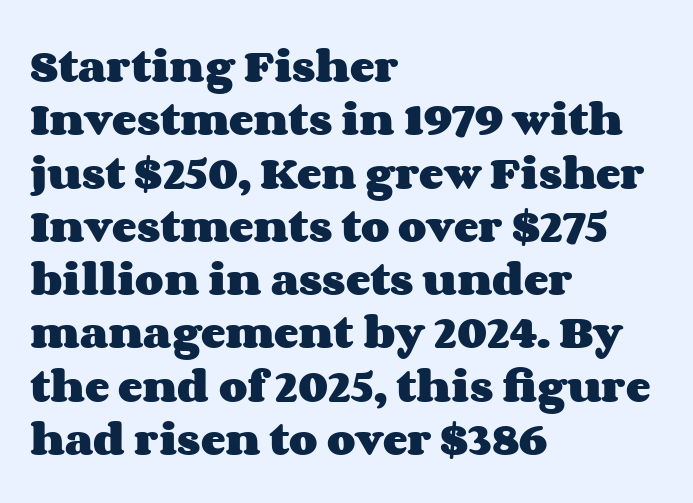
Q: Is the text bold? A: Yes.
Q: Is the text italic (slanted)? A: No, it is upright.
Q: Is the text underlined? A: No.
Q: How is the paragraph aligned? A: Left-aligned.
Q: Is the spacing between letters normal or unusually wide? A: Normal.
Q: Is the spacing between lines tight, normal or loose? A: Normal.
Q: Width (condensed, normal, or wide)? A: Wide.
Q: Stroke contrast? A: Medium.
Q: x-height? A: Large.
Q: Monospaced? A: No.
